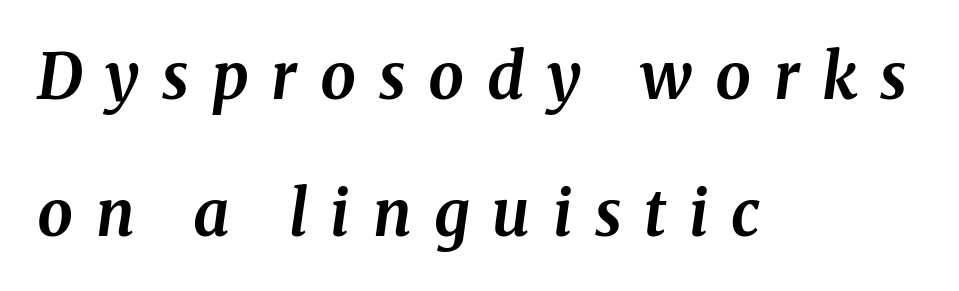
A great deal of white space separates one row of letters from the next. Varying glyph widths throughout — classic text-font behaviour. These lines stack with their left ends in a neat column. The lettering tilts uniformly, giving the passage an italic look. A full-strength bold gives these letters their thick strokes.
